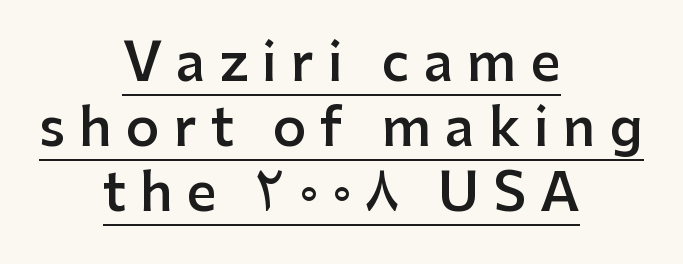
Substantial extra tracking has been applied to these lines. You could not count columns in this text — the font is proportionally spaced. Heft: intermediate — a semibold. Casual observation: everything's sitting right in the middle. Students, observe the line beneath the letters — that is underlining.
